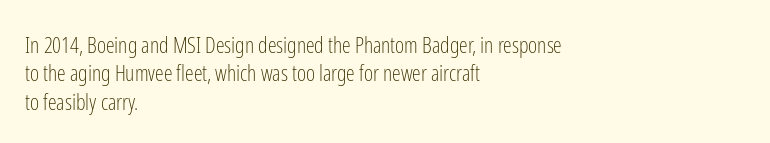
Q: Is the text bold? A: No.
Q: Is the text italic (slanted)? A: No, it is upright.
Q: Is the text underlined? A: No.
Q: How is the paragraph aligned? A: Left-aligned.
Q: Is the spacing between letters normal or unusually wide? A: Normal.
Q: Is the spacing between lines tight, normal or loose? A: Normal.
